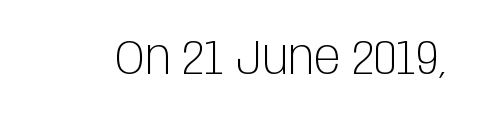
Summary of weight: not heavy and not bold. The rendering keeps characters at their native spacing. Think of a printed novel: that variable character pitch is what you see here. The area under the type is left untouched. When letters stand straight like this, we call the style roman or upright.
